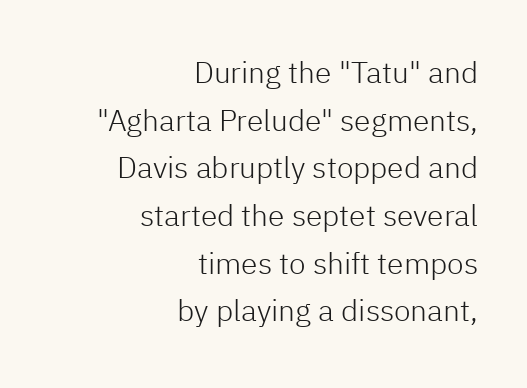
The image shows 30 px light sans-serif type, upright; set right-aligned, normal line spacing (1.59x), normal letter spacing, not underlined; low stroke contrast and a medium x-height.
